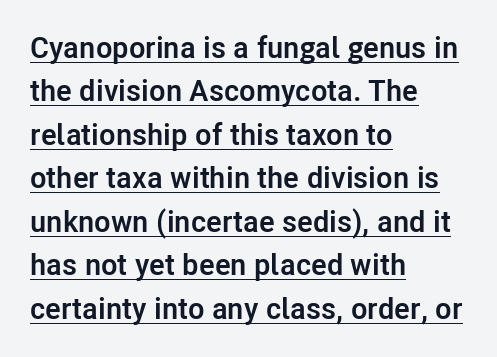
Q: Is the text bold? A: Yes.
Q: Is the text italic (slanted)? A: No, it is upright.
Q: Is the typeface a serif or a sans-serif typeface? A: Sans-serif.
Q: Is the text underlined? A: Yes.
Q: How is the paragraph aligned? A: Left-aligned.
Q: Is the spacing between letters normal or unusually wide? A: Normal.
Q: Is the spacing between lines tight, normal or loose? A: Normal.
Q: Width (condensed, normal, or wide)? A: Normal.
Q: Stroke contrast? A: Low.
Q: x-height? A: Medium.
Q: Monospaced? A: No.
